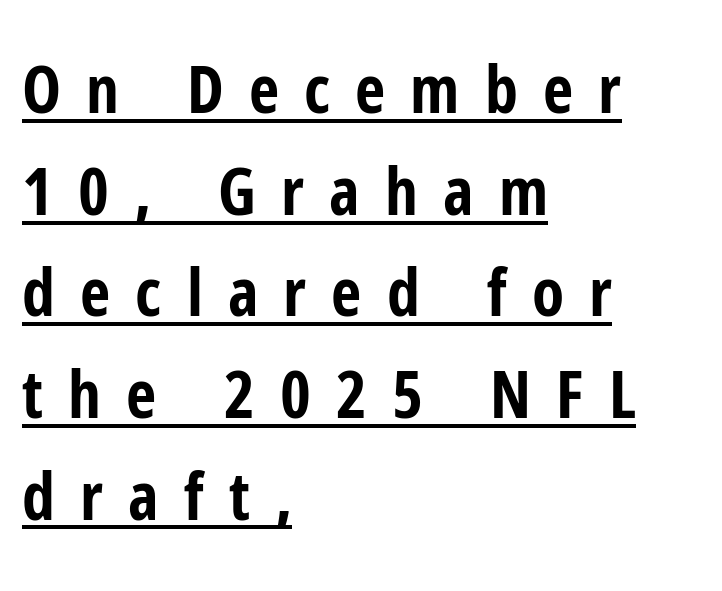
These lines sit exactly where default settings would place them. Summary of weight: heavy, a full bold. Posture: straight, roman, zero tilt. These characters rest on top of a visible drawn line.
